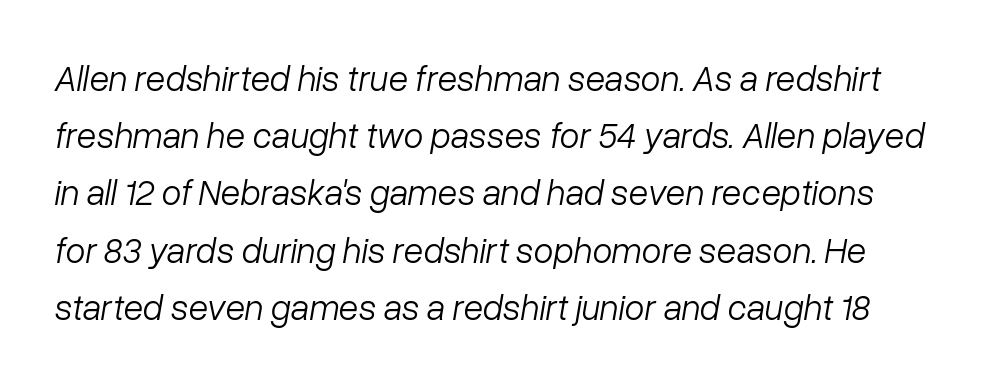
{"italic": "yes", "lean": "right", "slant_degrees": 10, "bold": "no", "weight": "light", "width": "normal", "stroke_contrast": "low", "x_height": "medium", "monospaced": "no", "underline": "no", "align": "left", "line_spacing": "normal", "line_spacing_ratio": 1.59, "letter_spacing": "normal", "letter_spacing_em": 0.0, "glyph_px": 36}
